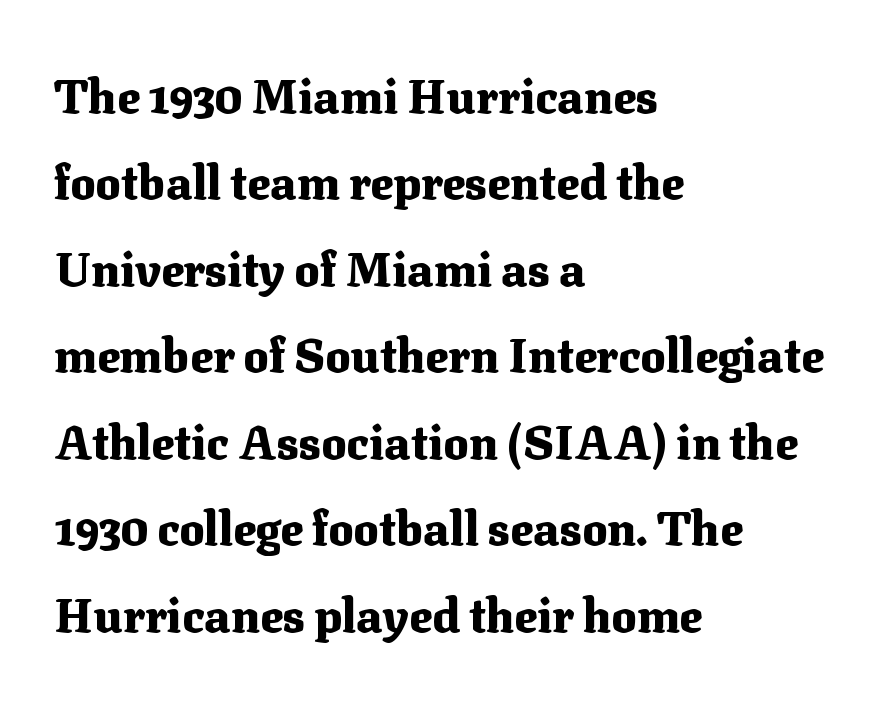
Q: Is the text bold? A: Yes.
Q: Is the text italic (slanted)? A: No, it is upright.
Q: Is the typeface a serif or a sans-serif typeface? A: Serif.
Q: Is the text underlined? A: No.
Q: How is the paragraph aligned? A: Left-aligned.
Q: Is the spacing between letters normal or unusually wide? A: Normal.
Q: Width (condensed, normal, or wide)? A: Normal.
Q: Stroke contrast? A: Medium.
Q: x-height? A: Medium.
Q: Monospaced? A: No.
